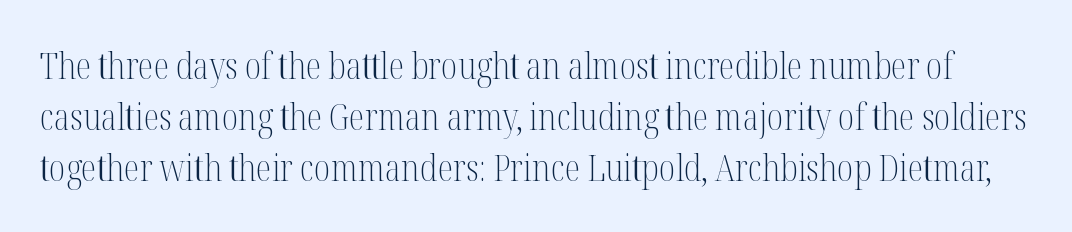
{"serif": "yes", "italic": "no", "bold": "no", "weight": "light", "width": "condensed", "stroke_contrast": "medium", "x_height": "medium", "monospaced": "no", "underline": "no", "line_spacing": "normal", "line_spacing_ratio": 1.41, "letter_spacing": "normal", "letter_spacing_em": 0.0, "glyph_px": 36}
